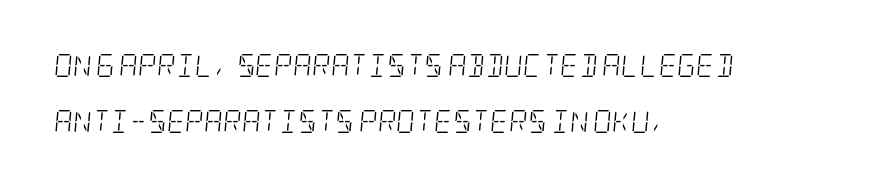
There's an unmistakable incline to the writing here. Is this a heavy cut? Hardly; it is regular or lighter. Letter spacing: default. Students, observe: this is what heavily led, spacious text looks like.
